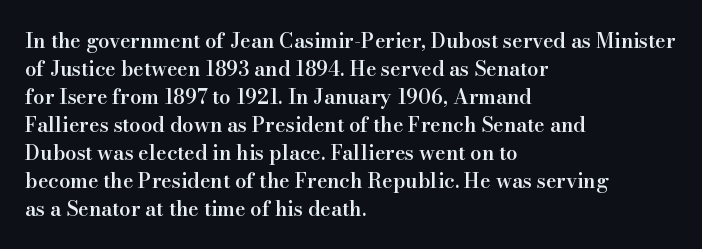
Q: Is the text bold? A: Semi-bold.
Q: Is the text italic (slanted)? A: No, it is upright.
Q: Is the text underlined? A: No.
Q: How is the paragraph aligned? A: Left-aligned.
Q: Is the spacing between letters normal or unusually wide? A: Normal.
Q: Is the spacing between lines tight, normal or loose? A: Normal.
